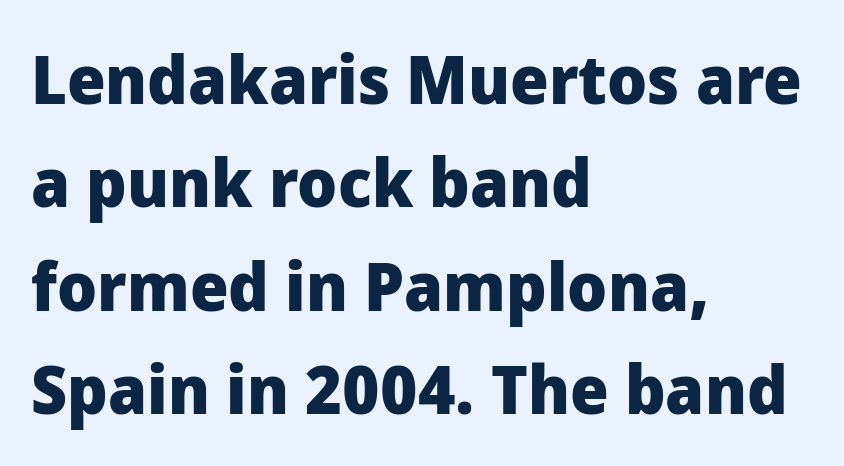
{"serif": "no", "italic": "no", "bold": "yes", "weight": "heavy", "width": "normal", "stroke_contrast": "low", "x_height": "medium", "monospaced": "no", "underline": "no", "align": "left", "line_spacing": "normal", "line_spacing_ratio": 1.52, "letter_spacing": "normal", "letter_spacing_em": 0.0, "glyph_px": 68}
